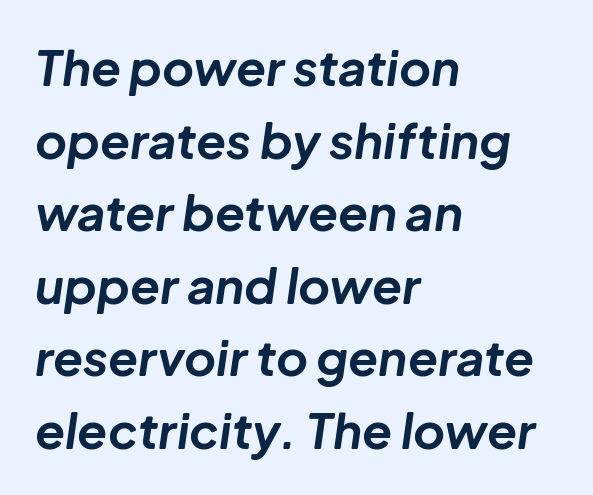
Q: Is the text bold? A: Yes.
Q: Is the text italic (slanted)? A: Yes, it leans right by about 8 degrees.
Q: Is the text underlined? A: No.
Q: How is the paragraph aligned? A: Left-aligned.
Q: Is the spacing between letters normal or unusually wide? A: Normal.
Q: Is the spacing between lines tight, normal or loose? A: Normal.
Q: Width (condensed, normal, or wide)? A: Normal.
Q: Stroke contrast? A: Low.
Q: x-height? A: Medium.
Q: Monospaced? A: No.
